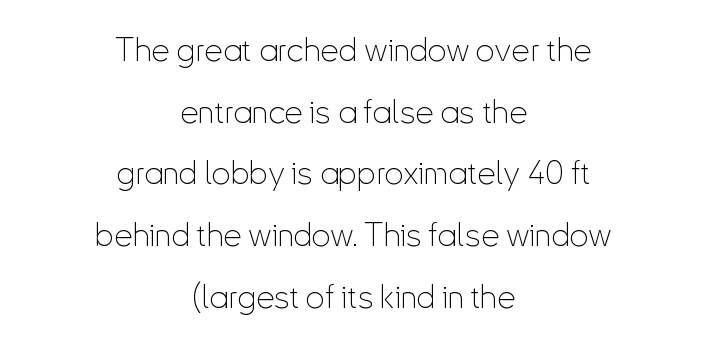
Q: Is the text bold? A: No.
Q: Is the text italic (slanted)? A: No, it is upright.
Q: Is the typeface a serif or a sans-serif typeface? A: Sans-serif.
Q: Is the text underlined? A: No.
Q: How is the paragraph aligned? A: Centered.
Q: Is the spacing between letters normal or unusually wide? A: Normal.
Q: Width (condensed, normal, or wide)? A: Condensed.
Q: Stroke contrast? A: Low.
Q: x-height? A: Small.
Q: Monospaced? A: No.
